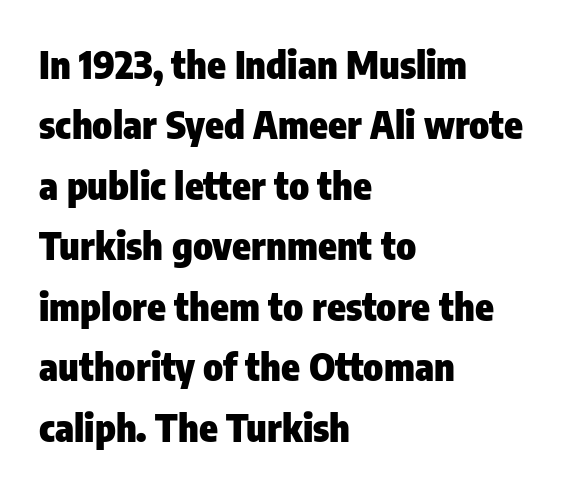
Each new line begins a customary step beneath the previous one. Typeset ragged right — the left edge is the straight one. The gaps between neighbouring characters are ordinary and unremarkable. I'd call this a sans setting — the letters go barefoot.
